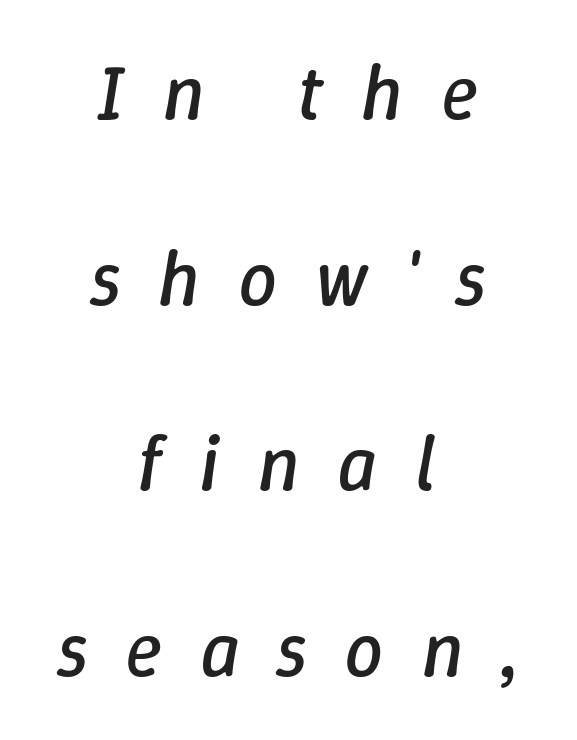
Q: Is the text bold? A: No.
Q: Is the text italic (slanted)? A: Yes, it leans right by about 9 degrees.
Q: Is the text underlined? A: No.
Q: How is the paragraph aligned? A: Centered.
Q: Is the spacing between letters normal or unusually wide? A: Unusually wide.
Q: Is the spacing between lines tight, normal or loose? A: Loose.
Q: Width (condensed, normal, or wide)? A: Normal.
Q: Stroke contrast? A: Low.
Q: x-height? A: Medium.
Q: Monospaced? A: No.
